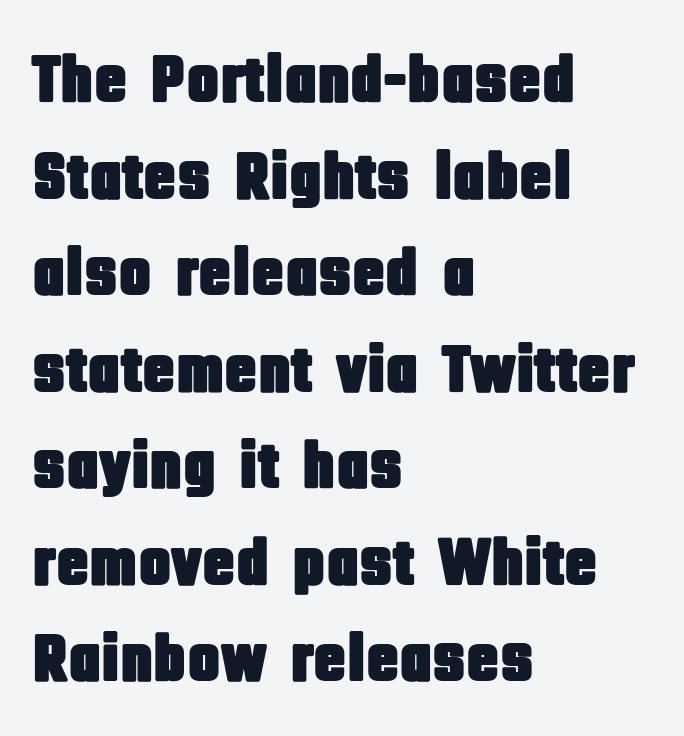
{"serif": "no", "italic": "no", "width": "condensed", "stroke_contrast": "low", "x_height": "large", "monospaced": "no", "underline": "no", "align": "left", "line_spacing": "normal", "line_spacing_ratio": 1.42, "letter_spacing": "normal", "letter_spacing_em": 0.0, "glyph_px": 68}
